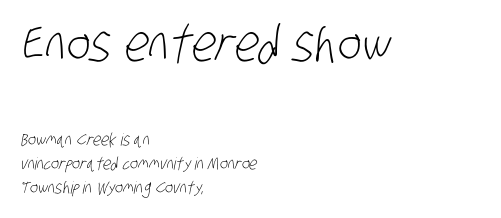
Nope, no serifs anywhere on these letters. The upper block of text is set noticeably larger than the block beneath it. Between one letter and the next there's only the usual sliver of space. These lines are set flush left with a ragged right edge.
